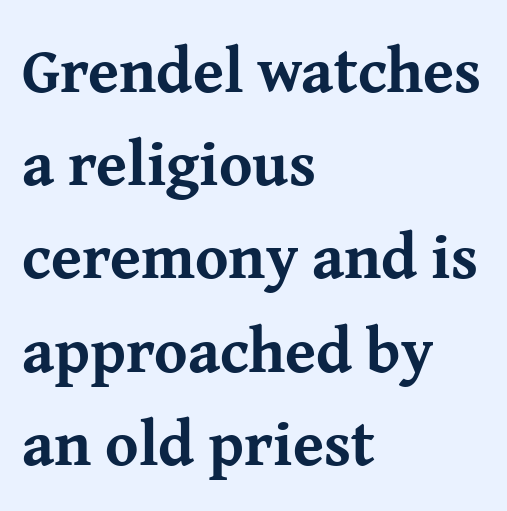
The face used here has the dense, thick strokes of a bold. The setting favours the left margin, as ordinary paragraphs usually do. The glyphs in this specimen are seriffed. Style check: upright. Character widths vary here, with narrow letters taking less room than wide ones.
